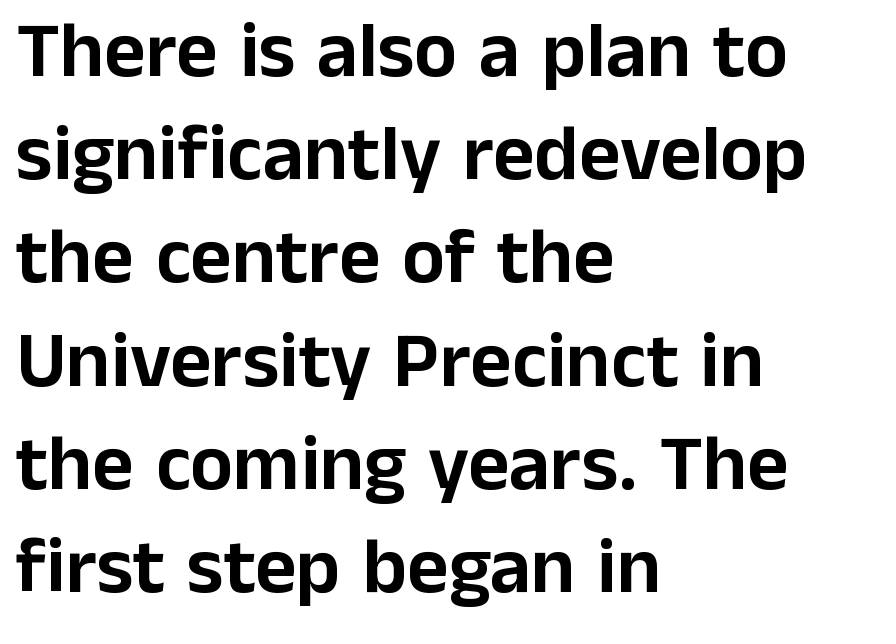
Q: Is the text italic (slanted)? A: No, it is upright.
Q: Is the typeface a serif or a sans-serif typeface? A: Sans-serif.
Q: Is the text underlined? A: No.
Q: How is the paragraph aligned? A: Left-aligned.
Q: Is the spacing between letters normal or unusually wide? A: Normal.
Q: Is the spacing between lines tight, normal or loose? A: Normal.
Q: Width (condensed, normal, or wide)? A: Normal.
Q: Stroke contrast? A: Low.
Q: x-height? A: Medium.
Q: Monospaced? A: No.
